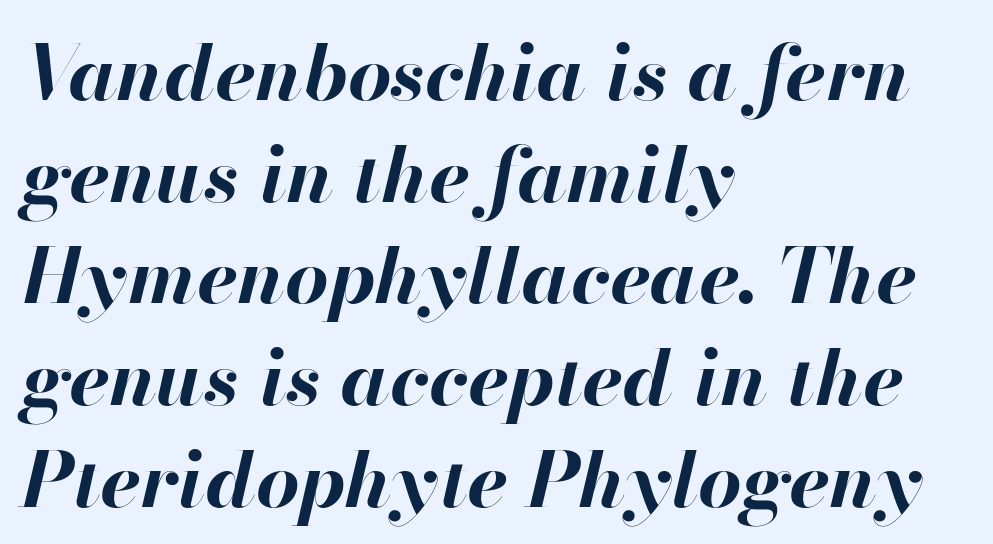
{"italic": "yes", "lean": "right", "slant_degrees": 13, "bold": "yes", "weight": "bold", "width": "normal", "stroke_contrast": "high", "x_height": "small", "monospaced": "no", "underline": "no", "align": "left", "line_spacing": "normal", "line_spacing_ratio": 1.32, "letter_spacing": "normal", "letter_spacing_em": 0.0, "glyph_px": 77}
